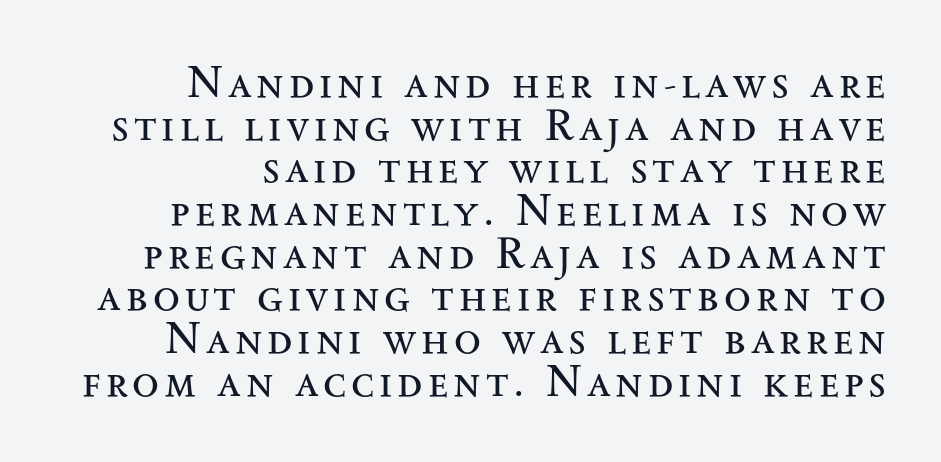
The image shows 44 px regular-weight, wide serif type, upright; set right-aligned, tight line spacing (0.97x), not underlined; medium stroke contrast and a small x-height.
